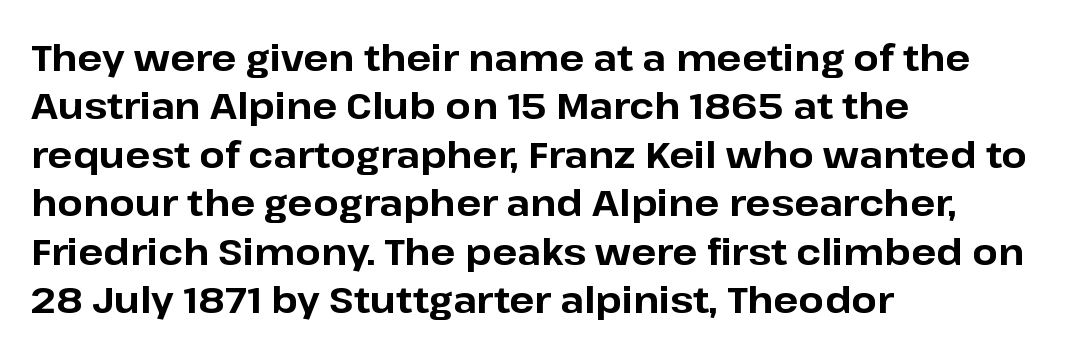
Q: Is the text bold? A: Yes.
Q: Is the text italic (slanted)? A: No, it is upright.
Q: Is the typeface a serif or a sans-serif typeface? A: Sans-serif.
Q: Is the text underlined? A: No.
Q: How is the paragraph aligned? A: Left-aligned.
Q: Is the spacing between letters normal or unusually wide? A: Normal.
Q: Is the spacing between lines tight, normal or loose? A: Normal.
Q: Width (condensed, normal, or wide)? A: Normal.
Q: Stroke contrast? A: Low.
Q: x-height? A: Medium.
Q: Monospaced? A: No.
